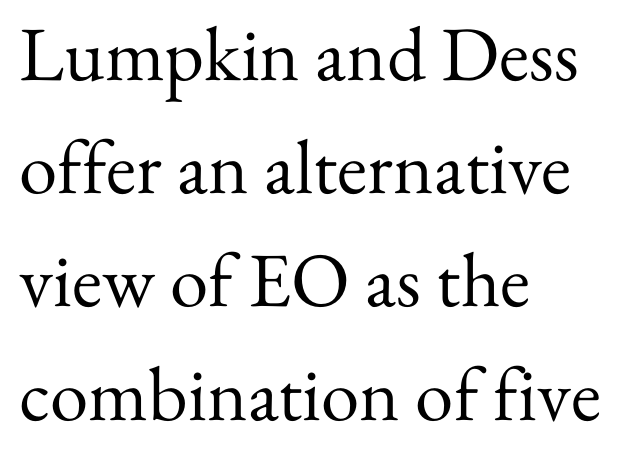
Note: serifs present on the glyphs. The baseline area is clear. Leading matches the norm, producing a regular column. In CSS terms this would be text-align: left. Each letter keeps its own natural width here, so spacing adapts to shape.
